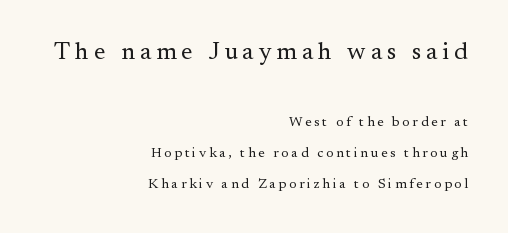
If you measured baseline to baseline, you'd find a long distance. The cut favours lightness, reaching ordinary text weight at its darkest. The letters in the upper block stand taller than those in the block below. Tall strokes in this sample are plumb rather than angled. These lines stack with their right ends in a neat column.
